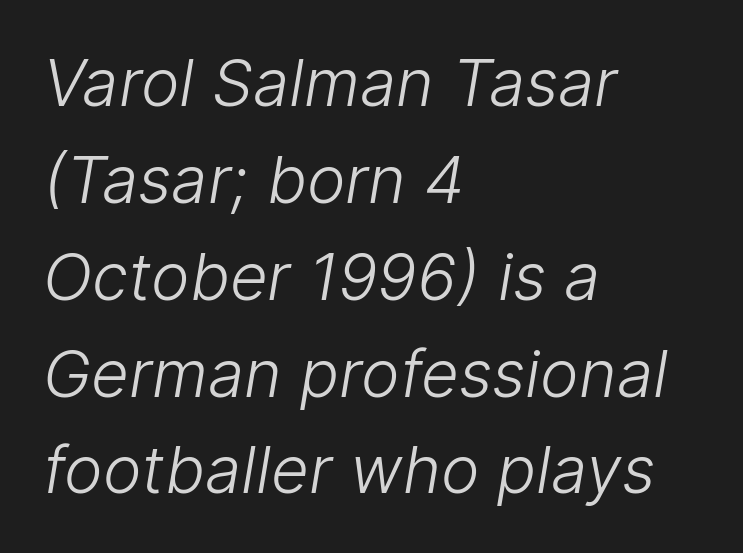
{"serif": "no", "bold": "no", "weight": "light", "width": "normal", "stroke_contrast": "low", "x_height": "medium", "monospaced": "no", "underline": "no", "align": "left", "line_spacing": "normal", "line_spacing_ratio": 1.49, "letter_spacing": "normal", "letter_spacing_em": 0.0, "glyph_px": 65}
